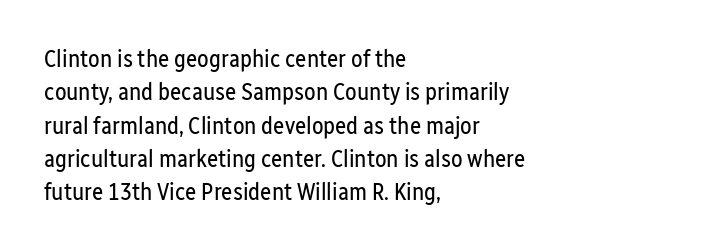
The letterforms sit at book weight or below. Posture: straight, roman, zero tilt. Tracking value appears to be zero — textbook default spacing. The passage shown stacks its lines at a standard gap. Is the block centered? No — it sits flush against the left margin. The foot of each line stays bare and open.
